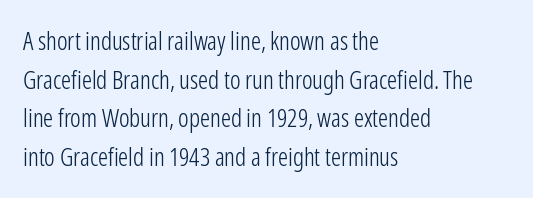
Q: Is the text bold? A: No.
Q: Is the text italic (slanted)? A: No, it is upright.
Q: Is the text underlined? A: No.
Q: How is the paragraph aligned? A: Left-aligned.
Q: Is the spacing between letters normal or unusually wide? A: Normal.
Q: Is the spacing between lines tight, normal or loose? A: Normal.
